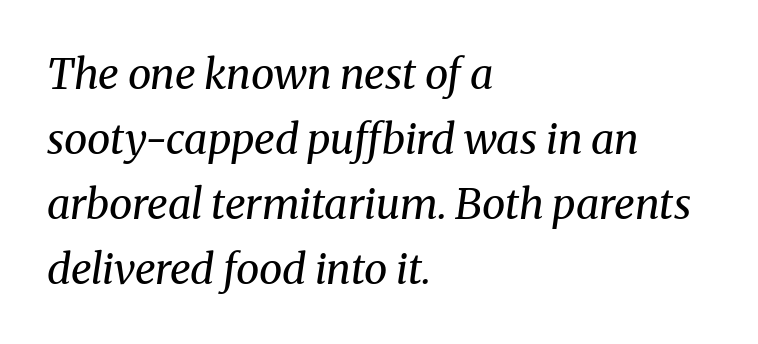
The image shows 42 px regular-weight serif type, italic (leaning right); set left-aligned, normal line spacing (1.55x), normal letter spacing, not underlined; medium stroke contrast and a medium x-height.
